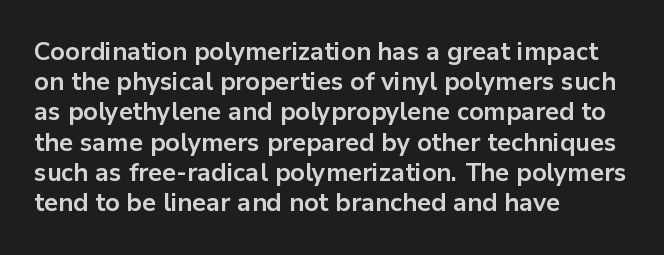
{"italic": "no", "bold": "yes", "underline": "no", "align": "left", "line_spacing_ratio": 1.21, "letter_spacing": "normal", "letter_spacing_em": 0.0, "glyph_px": 25}
